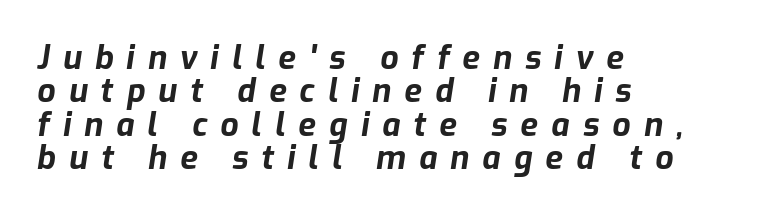
The image shows 32 px bold type, italic (leaning right); set left-aligned, tight line spacing (1.04x), unusually wide letter spacing (+0.41 em), not underlined; low stroke contrast and a medium x-height.
